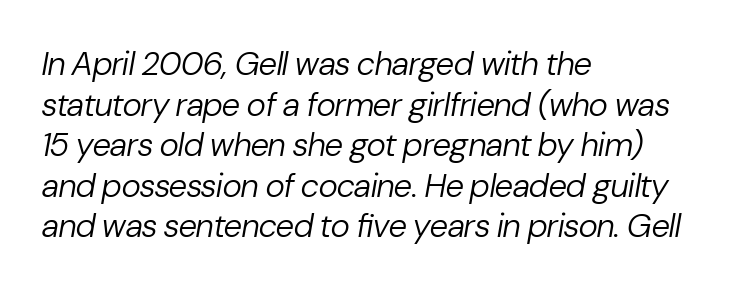
{"italic": "yes", "lean": "right", "slant_degrees": 10, "bold": "no", "weight": "regular", "width": "normal", "stroke_contrast": "low", "x_height": "medium", "monospaced": "no", "underline": "no", "align": "left", "line_spacing_ratio": 1.23, "letter_spacing": "normal", "letter_spacing_em": 0.0, "glyph_px": 33}
